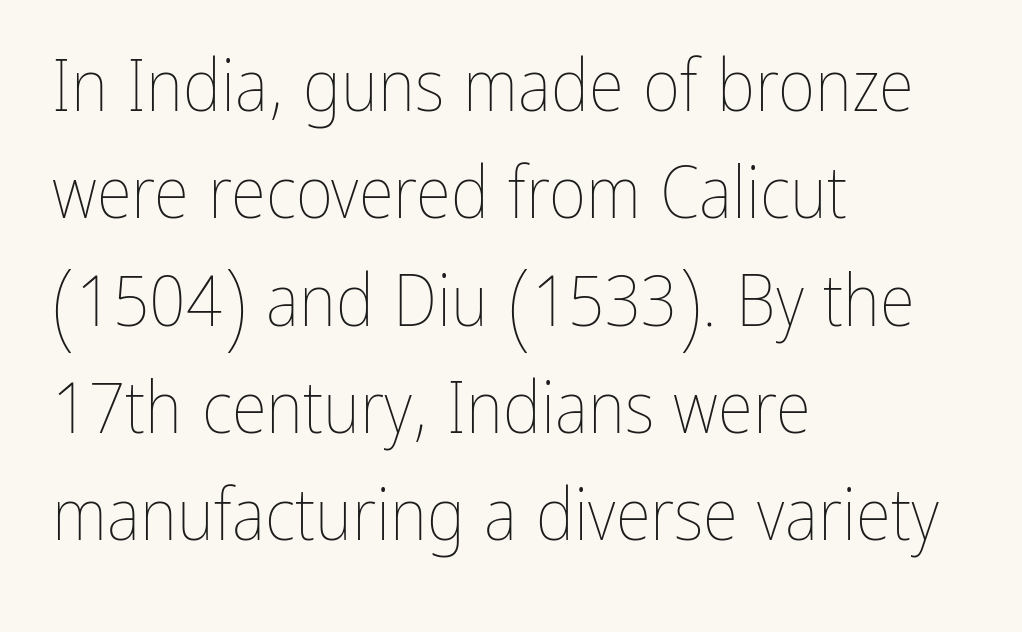
Q: Is the text bold? A: No.
Q: Is the text italic (slanted)? A: No, it is upright.
Q: Is the text underlined? A: No.
Q: How is the paragraph aligned? A: Left-aligned.
Q: Is the spacing between letters normal or unusually wide? A: Normal.
Q: Is the spacing between lines tight, normal or loose? A: Normal.
Q: Width (condensed, normal, or wide)? A: Condensed.
Q: Stroke contrast? A: Low.
Q: x-height? A: Medium.
Q: Monospaced? A: No.
